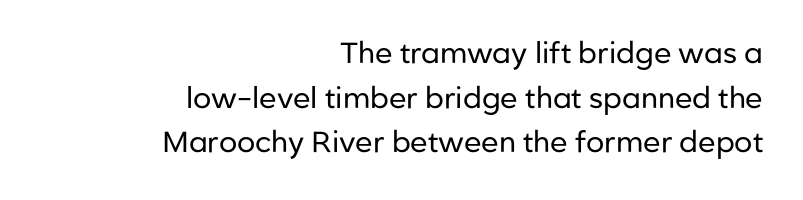
The image shows 29 px regular-weight sans-serif type, upright; set right-aligned, normal line spacing (1.54x), normal letter spacing, not underlined; low stroke contrast and a medium x-height.
